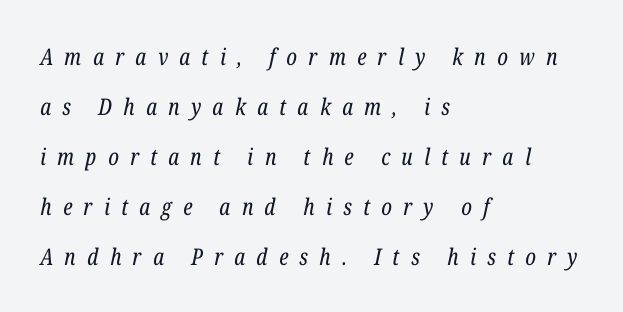
{"italic": "yes", "lean": "right", "slant_degrees": 12, "bold": "no", "underline": "no", "align": "left", "line_spacing": "loose", "line_spacing_ratio": 2.17, "letter_spacing": "wide", "letter_spacing_em": 0.49, "glyph_px": 23}
